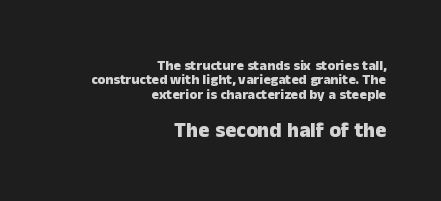
Q: Is the text bold? A: Yes.
Q: Is the text italic (slanted)? A: No, it is upright.
Q: Is the text underlined? A: No.
Q: How is the paragraph aligned? A: Right-aligned.
Q: Is the spacing between letters normal or unusually wide? A: Normal.
Q: Is the spacing between lines tight, normal or loose? A: Tight.
Q: Which block of text is set in a larger size, the first (top) or the second (bottom)? A: The second (bottom) one.
